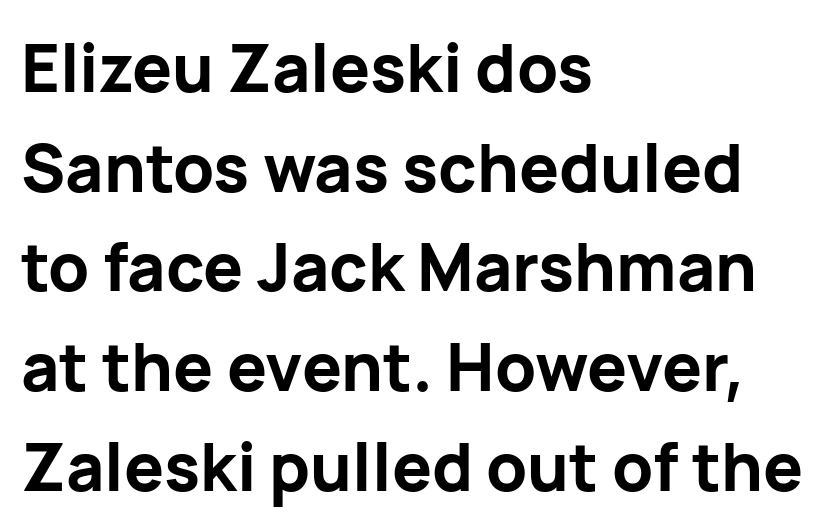
The image shows 66 px bold sans-serif type, upright; set left-aligned, normal line spacing (1.51x), normal letter spacing, not underlined; low stroke contrast and a medium x-height.
